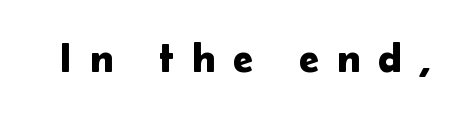
{"serif": "no", "italic": "no", "width": "normal", "stroke_contrast": "low", "x_height": "medium", "monospaced": "no", "underline": "no", "letter_spacing": "wide", "letter_spacing_em": 0.43, "glyph_px": 41}
